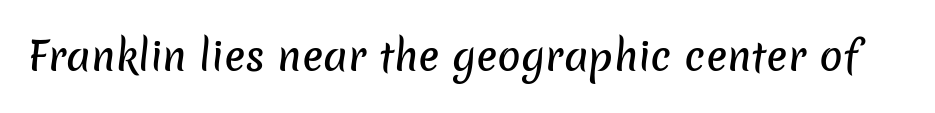
A typesetter would label this face a sans. Is this a fixed-width face? No — the glyphs have proportional, varying widths. The gap between lines stays unmarked. There is no visible air inserted between adjacent glyphs.
